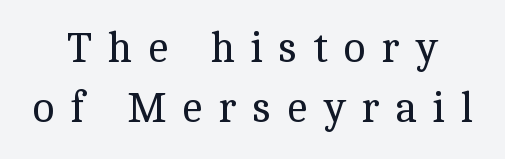
Q: Is the text bold? A: No.
Q: Is the text italic (slanted)? A: No, it is upright.
Q: Is the typeface a serif or a sans-serif typeface? A: Serif.
Q: Is the text underlined? A: No.
Q: Is the spacing between letters normal or unusually wide? A: Unusually wide.
Q: Is the spacing between lines tight, normal or loose? A: Normal.
Q: Width (condensed, normal, or wide)? A: Normal.
Q: x-height? A: Medium.
Q: Monospaced? A: No.
